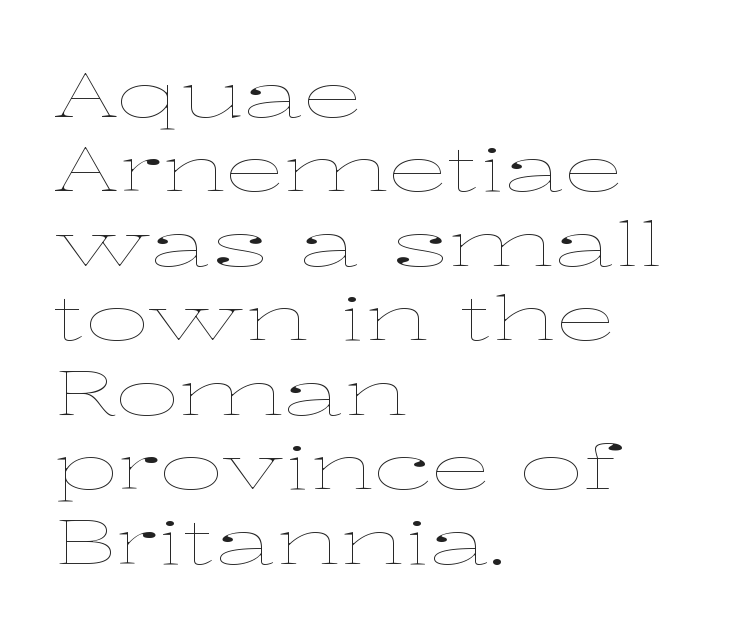
The image shows 61 px thin, wide type, upright; set left-aligned, line spacing 1.22x, normal letter spacing, not underlined; low stroke contrast and a medium x-height.
